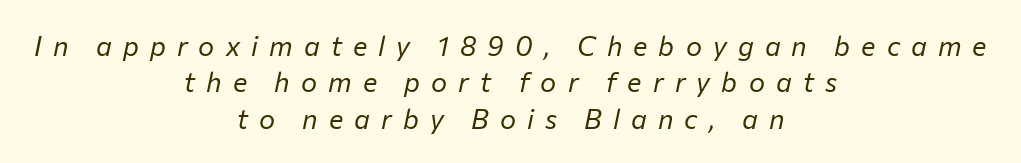
{"italic": "yes", "lean": "right", "slant_degrees": 12, "bold": "no", "underline": "no", "align": "center", "line_spacing": "normal", "line_spacing_ratio": 1.35, "letter_spacing": "wide", "letter_spacing_em": 0.41, "glyph_px": 27}
